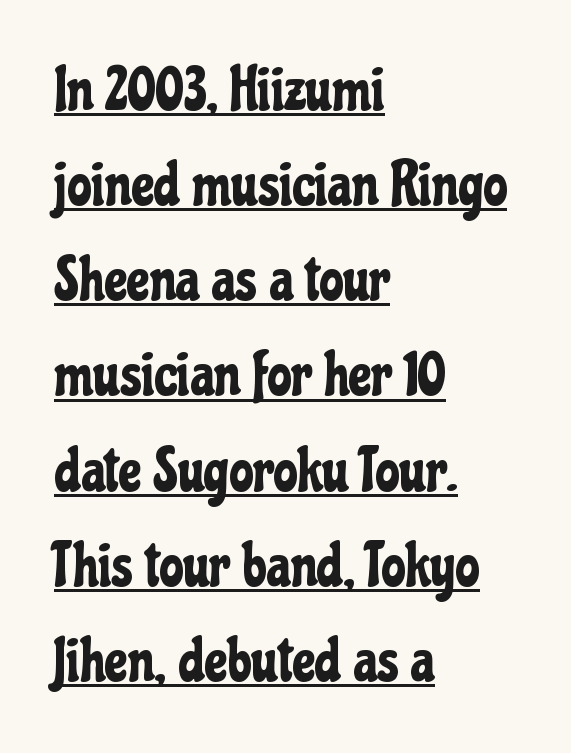
The image shows 61 px condensed sans-serif type, upright; set left-aligned, normal line spacing (1.56x), normal letter spacing, underlined; low stroke contrast and a medium x-height.
